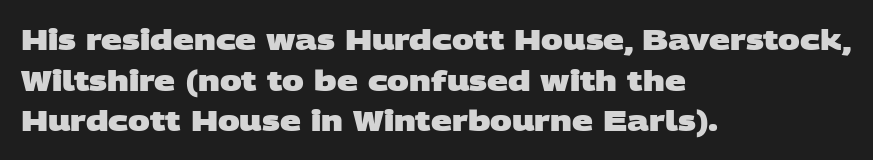
{"serif": "no", "bold": "yes", "weight": "heavy", "width": "wide", "stroke_contrast": "low", "x_height": "large", "monospaced": "no", "underline": "no", "align": "left", "line_spacing": "normal", "line_spacing_ratio": 1.4, "letter_spacing": "normal", "letter_spacing_em": 0.0, "glyph_px": 29}
